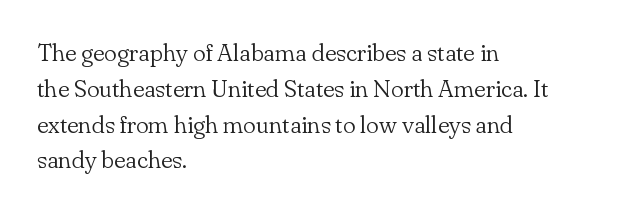
Q: Is the text bold? A: No.
Q: Is the text italic (slanted)? A: No, it is upright.
Q: Is the text underlined? A: No.
Q: How is the paragraph aligned? A: Left-aligned.
Q: Is the spacing between letters normal or unusually wide? A: Normal.
Q: Is the spacing between lines tight, normal or loose? A: Normal.
